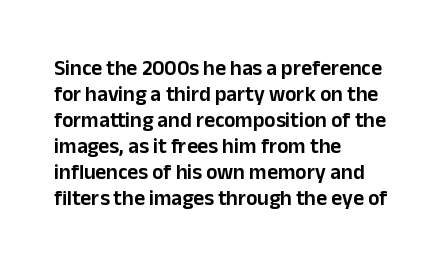
The image shows 21 px text type, upright; set left-aligned, line spacing 1.24x, normal letter spacing, not underlined.
